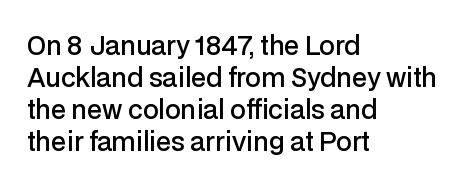
The image shows 25 px text type, upright; set left-aligned, normal line spacing (1.28x), normal letter spacing, not underlined.
